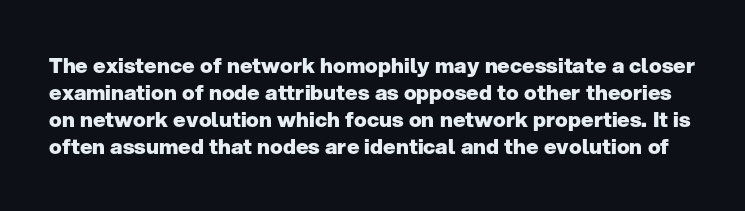
The image shows 21 px bold type, upright; set normal line spacing (1.29x), normal letter spacing, not underlined.
